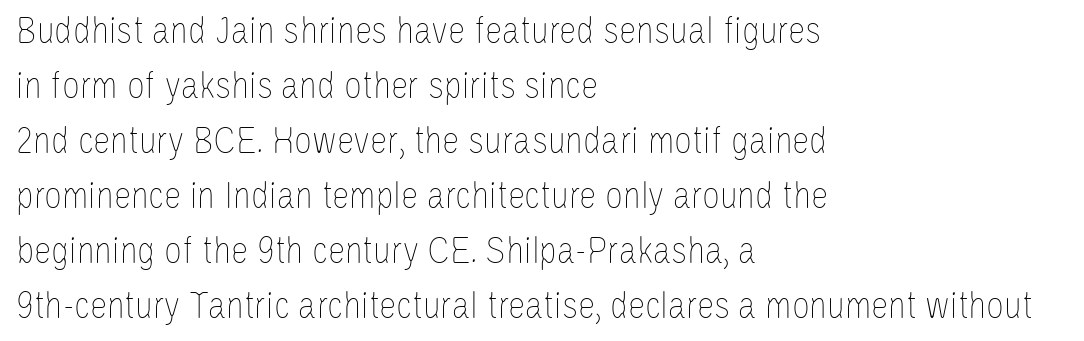
Q: Is the text bold? A: No.
Q: Is the text italic (slanted)? A: No, it is upright.
Q: Is the text underlined? A: No.
Q: How is the paragraph aligned? A: Left-aligned.
Q: Is the spacing between letters normal or unusually wide? A: Normal.
Q: Is the spacing between lines tight, normal or loose? A: Normal.
Q: Width (condensed, normal, or wide)? A: Condensed.
Q: Stroke contrast? A: Low.
Q: x-height? A: Large.
Q: Monospaced? A: No.
